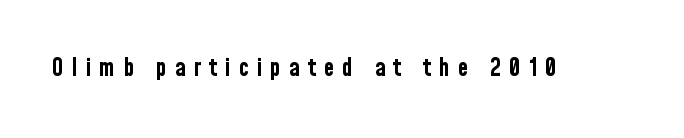
Lines of text with bare space underneath. When letters stand straight like this, we call the style roman or upright. The tracking reads as deliberately expanded to a designer's eye. The font is running at its bold setting.
